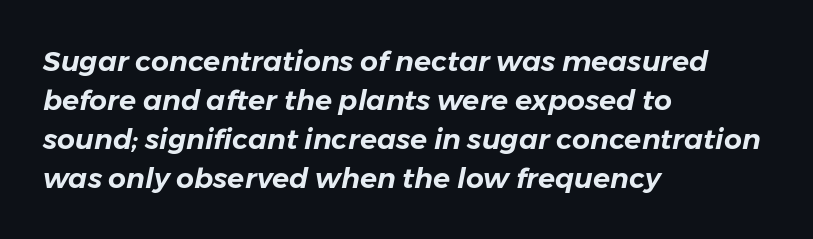
Q: Is the text italic (slanted)? A: Yes, it leans right by about 11 degrees.
Q: Is the text underlined? A: No.
Q: How is the paragraph aligned? A: Left-aligned.
Q: Is the spacing between letters normal or unusually wide? A: Normal.
Q: Is the spacing between lines tight, normal or loose? A: Normal.
Q: Width (condensed, normal, or wide)? A: Normal.
Q: Stroke contrast? A: Low.
Q: x-height? A: Medium.
Q: Monospaced? A: No.
